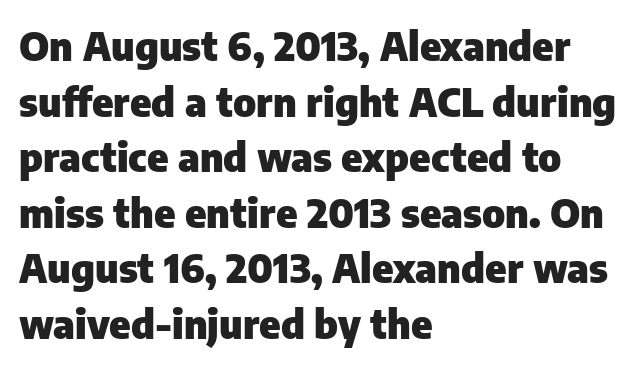
Q: Is the text bold? A: Yes.
Q: Is the text italic (slanted)? A: No, it is upright.
Q: Is the typeface a serif or a sans-serif typeface? A: Sans-serif.
Q: Is the text underlined? A: No.
Q: How is the paragraph aligned? A: Left-aligned.
Q: Is the spacing between letters normal or unusually wide? A: Normal.
Q: Is the spacing between lines tight, normal or loose? A: Normal.
Q: Width (condensed, normal, or wide)? A: Normal.
Q: Stroke contrast? A: Low.
Q: x-height? A: Medium.
Q: Monospaced? A: No.
